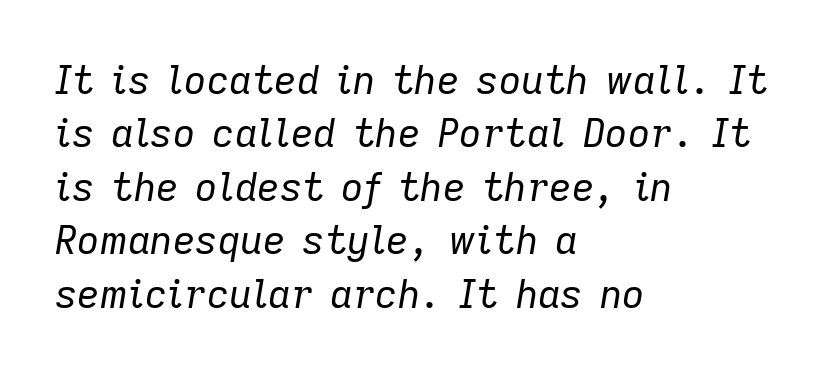
{"italic": "yes", "lean": "right", "slant_degrees": 9, "bold": "no", "weight": "regular", "width": "normal", "stroke_contrast": "low", "x_height": "medium", "monospaced": "no", "underline": "no", "align": "left", "line_spacing": "normal", "line_spacing_ratio": 1.37, "letter_spacing": "normal", "letter_spacing_em": 0.0, "glyph_px": 39}
